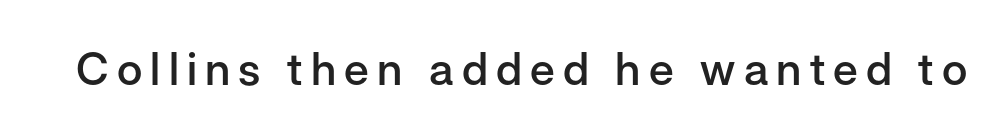
{"serif": "no", "italic": "no", "bold": "semi", "weight": "semibold", "width": "normal", "stroke_contrast": "low", "x_height": "medium", "monospaced": "no", "underline": "no", "glyph_px": 45}
